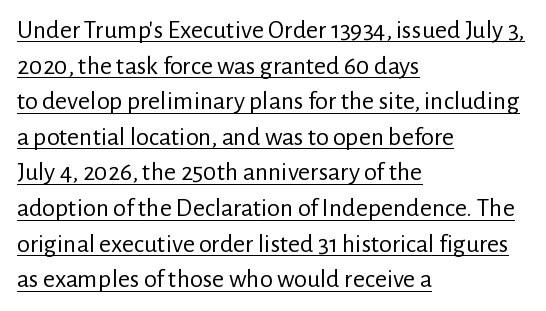
The type is set solid horizontally, with unmodified tracking. The line-height multiplier appears to be the usual default. Stroke thickness stays within the range of a standard reading face or lighter. The paragraph has a hard left edge and a soft right edge.
